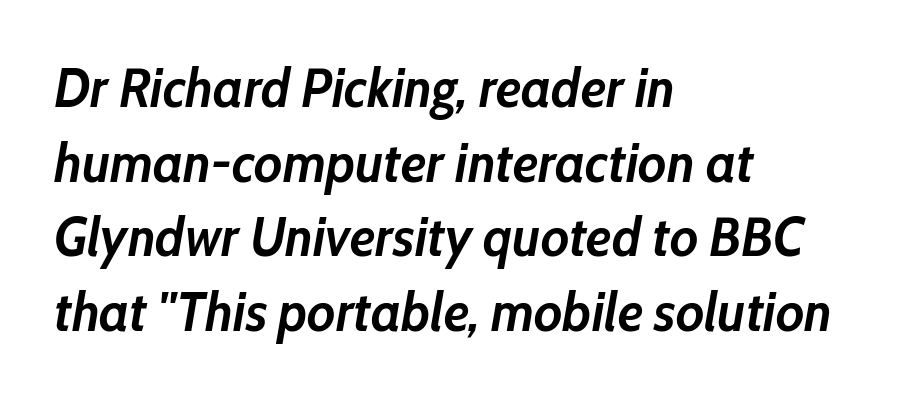
{"italic": "yes", "lean": "right", "slant_degrees": 10, "bold": "yes", "weight": "semibold", "width": "normal", "stroke_contrast": "low", "x_height": "medium", "monospaced": "no", "underline": "no", "align": "left", "line_spacing": "normal", "line_spacing_ratio": 1.38, "letter_spacing": "normal", "letter_spacing_em": 0.0, "glyph_px": 54}
